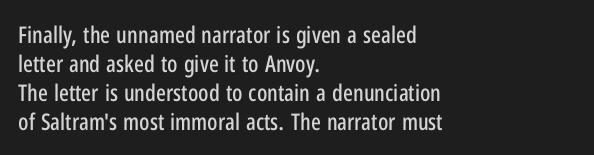
Q: Is the text italic (slanted)? A: No, it is upright.
Q: Is the text underlined? A: No.
Q: How is the paragraph aligned? A: Left-aligned.
Q: Is the spacing between letters normal or unusually wide? A: Normal.
Q: Is the spacing between lines tight, normal or loose? A: Normal.
